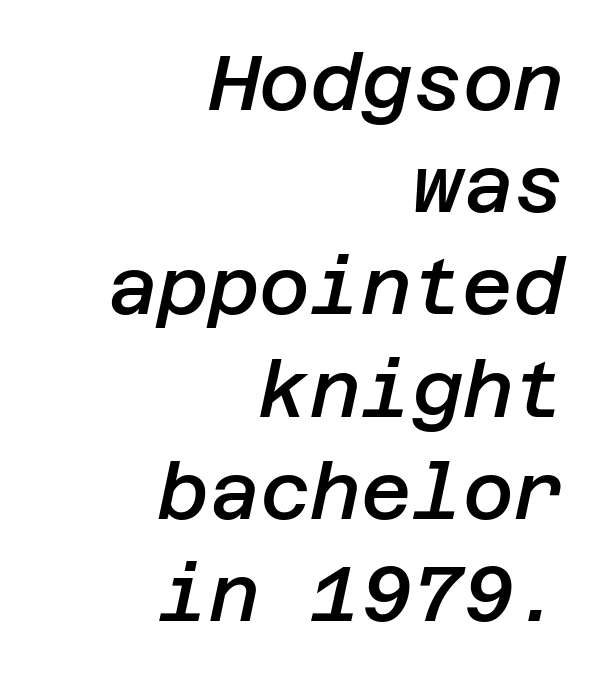
{"italic": "yes", "lean": "right", "slant_degrees": 12, "bold": "semi", "weight": "semibold", "width": "normal", "stroke_contrast": "low", "x_height": "large", "underline": "no", "align": "right", "line_spacing": "normal", "line_spacing_ratio": 1.31, "letter_spacing": "normal", "letter_spacing_em": 0.0, "glyph_px": 78}
